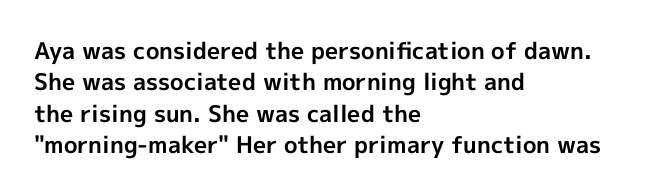
If you drew a line through each stem, it would be perfectly vertical. The face used here has the dense, thick strokes of a bold. All the whitespace from short lines collects on the right. Observe the ordinary spacing: letters are neighbours, not strangers. Rule under the text: the space is simply empty.
